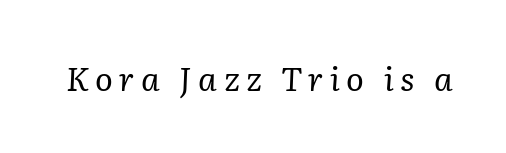
The image shows 33 px regular-weight serif type, italic (leaning right); set unusually wide letter spacing (+0.2 em), not underlined; low stroke contrast and a medium x-height.
